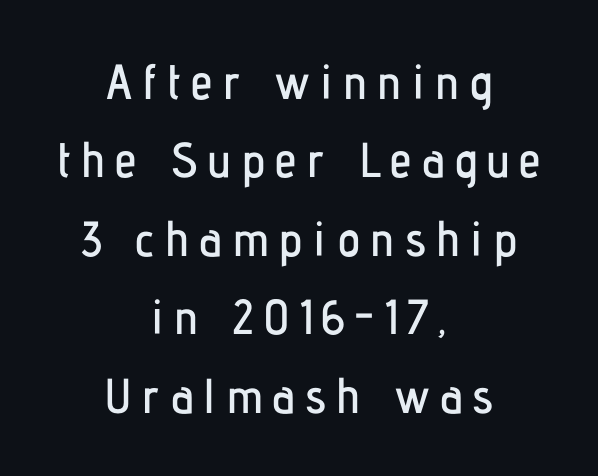
The image shows 49 px condensed sans-serif type, upright; set centered, normal line spacing (1.6x), unusually wide letter spacing (+0.21 em), not underlined; low stroke contrast and a medium x-height.
